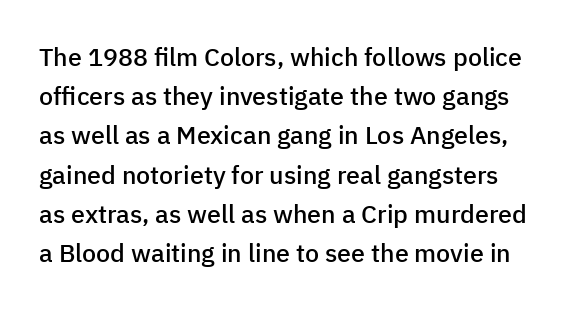
The image shows 25 px text type, upright; set normal line spacing (1.57x), normal letter spacing, not underlined.
